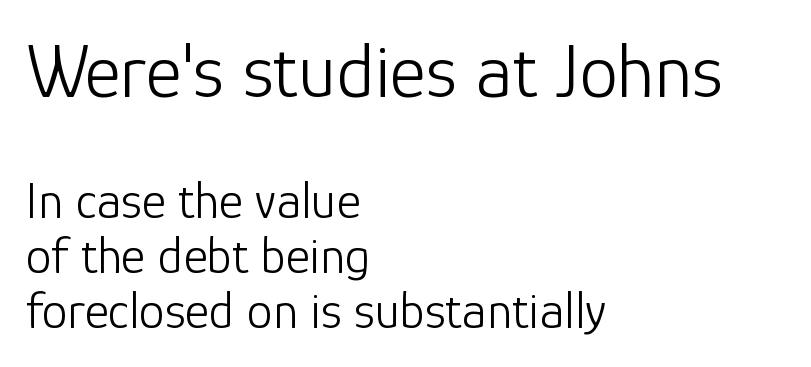
{"serif": "no", "italic": "no", "bold": "no", "weight": "light", "width": "normal", "stroke_contrast": "low", "x_height": "medium", "monospaced": "no", "underline": "no", "align": "left", "line_spacing": "tight", "line_spacing_ratio": 1.06, "letter_spacing": "normal", "letter_spacing_em": 0.0, "larger_block": "first", "size_ratio": 1.5, "glyph_px": 78}
